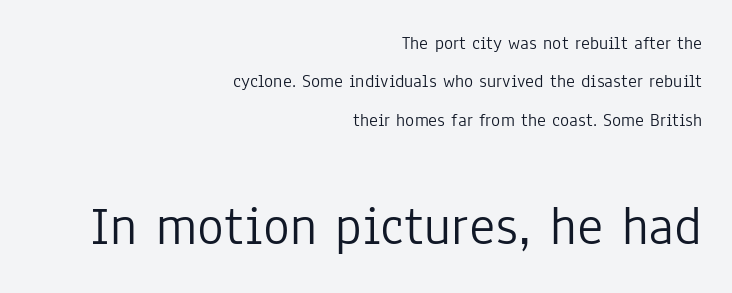
{"serif": "no", "italic": "no", "bold": "no", "weight": "light", "width": "condensed", "stroke_contrast": "low", "x_height": "medium", "monospaced": "no", "underline": "no", "align": "right", "line_spacing": "loose", "line_spacing_ratio": 2.02, "letter_spacing": "normal", "letter_spacing_em": 0.0, "larger_block": "second", "size_ratio": 2.95, "glyph_px": 56}
